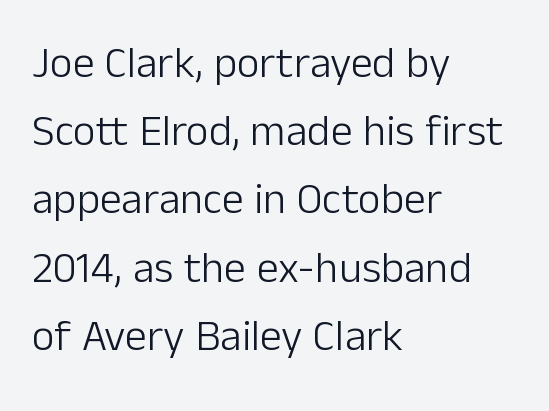
{"serif": "no", "italic": "no", "bold": "no", "weight": "light", "width": "normal", "stroke_contrast": "low", "x_height": "medium", "monospaced": "no", "underline": "no", "align": "left", "line_spacing": "normal", "line_spacing_ratio": 1.55, "letter_spacing": "normal", "letter_spacing_em": 0.0, "glyph_px": 44}
